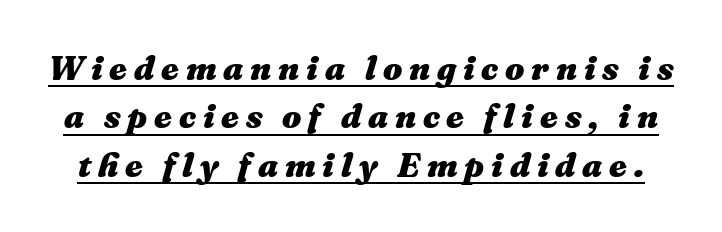
Emphasis-style slanted type is in use. In designer terms, the underline attribute is active on this setting. Caption: expanded tracking, letters set apart. The letters advance in unequal steps, a hallmark of proportional type. Line spacing here is normal.
